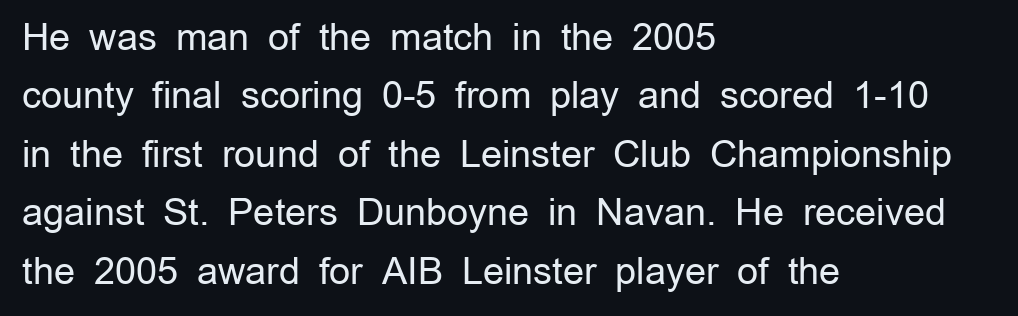
The image shows 37 px regular-weight sans-serif type, upright; set left-aligned, normal line spacing (1.58x), normal letter spacing, not underlined; low stroke contrast and a medium x-height.
